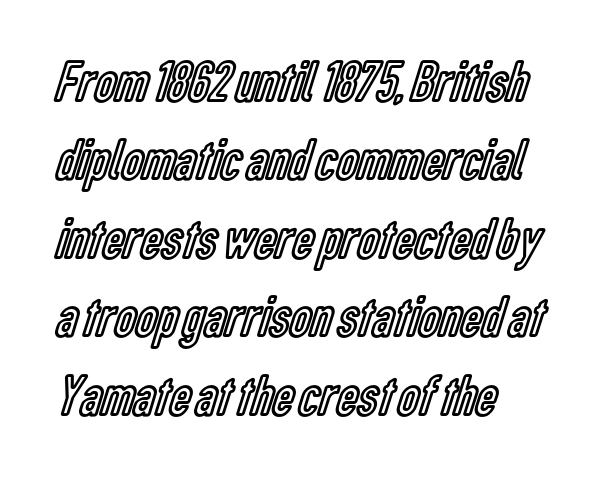
{"width": "condensed", "x_height": "medium", "monospaced": "no", "underline": "no", "align": "left", "line_spacing": "normal", "line_spacing_ratio": 1.33, "letter_spacing": "normal", "letter_spacing_em": 0.0, "glyph_px": 59}
